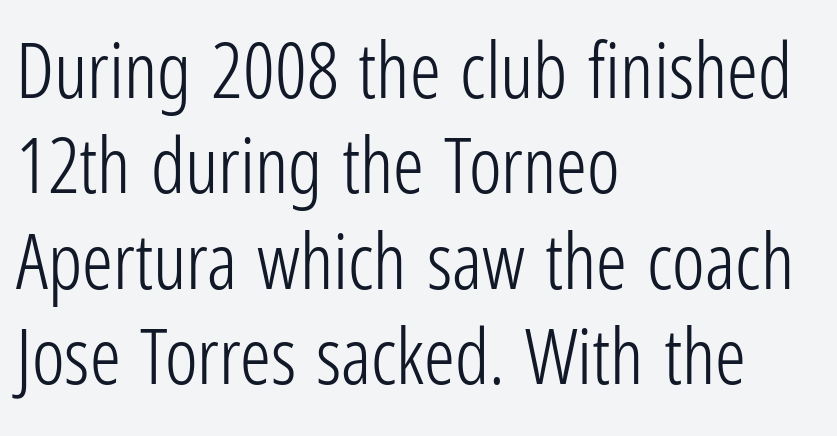
The image shows 77 px light, condensed sans-serif type, upright; set left-aligned, line spacing 1.24x, normal letter spacing, not underlined; low stroke contrast and a medium x-height.
